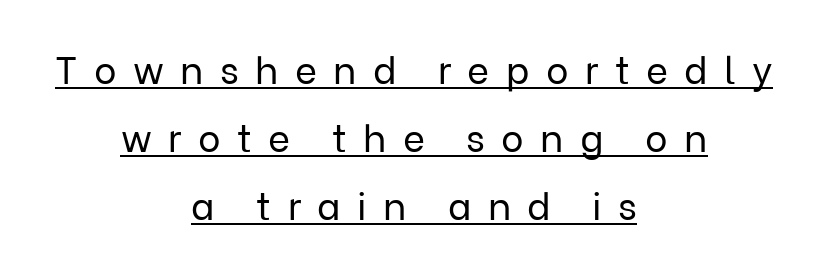
The image shows 38 px regular-weight sans-serif type, upright; set centered, line spacing 1.79x, unusually wide letter spacing (+0.43 em), underlined; low stroke contrast and a medium x-height.
